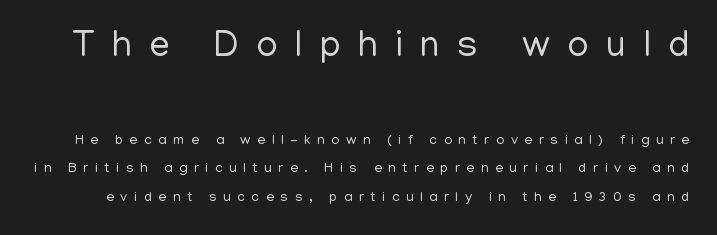
Q: Is the text bold? A: No.
Q: Is the text italic (slanted)? A: No, it is upright.
Q: Is the typeface a serif or a sans-serif typeface? A: Sans-serif.
Q: Is the text underlined? A: No.
Q: Is the spacing between letters normal or unusually wide? A: Unusually wide.
Q: Is the spacing between lines tight, normal or loose? A: Loose.
Q: Which block of text is set in a larger size, the first (top) or the second (bottom)? A: The first (top) one.
Q: Width (condensed, normal, or wide)? A: Normal.
Q: Stroke contrast? A: Low.
Q: x-height? A: Medium.
Q: Monospaced? A: No.
